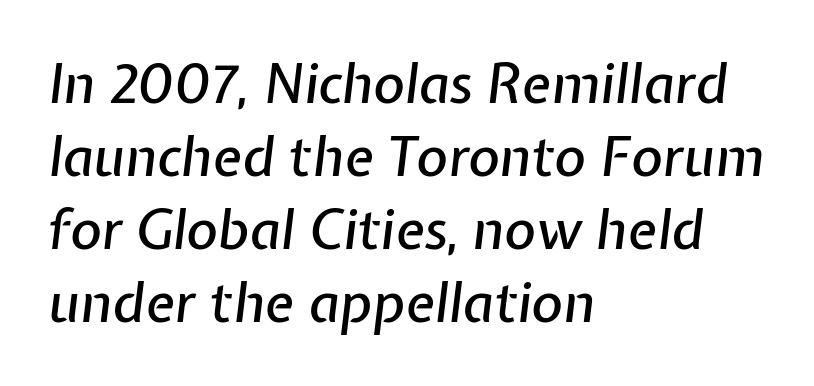
Q: Is the text italic (slanted)? A: Yes, it leans right by about 7 degrees.
Q: Is the text underlined? A: No.
Q: How is the paragraph aligned? A: Left-aligned.
Q: Is the spacing between letters normal or unusually wide? A: Normal.
Q: Is the spacing between lines tight, normal or loose? A: Normal.
Q: Width (condensed, normal, or wide)? A: Normal.
Q: Stroke contrast? A: Low.
Q: x-height? A: Medium.
Q: Monospaced? A: No.
